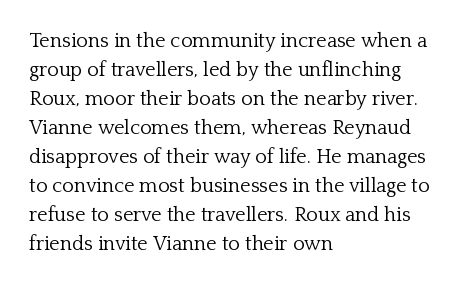
Beneath every word, the page is bare. Stems here are at most as thick as an everyday book face. When letters stand straight like this, we call the style roman or upright. This rendering leaves character spacing at its baseline value. The rendering uses a moderate line-height, typical for paragraphs.
